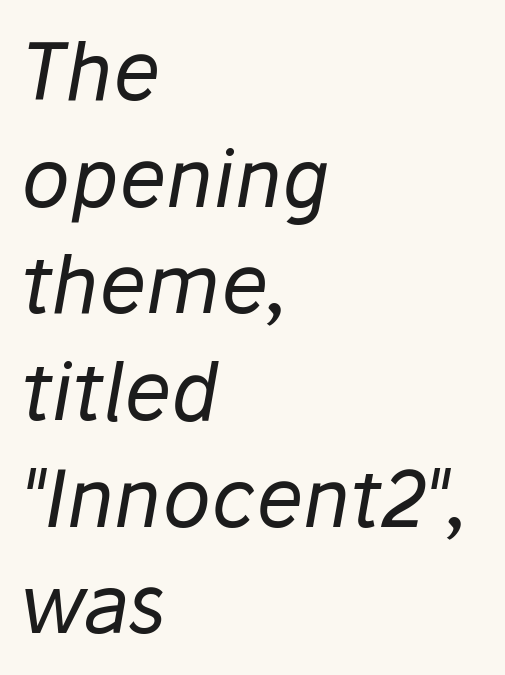
Q: Is the text bold? A: No.
Q: Is the text italic (slanted)? A: Yes, it leans right by about 10 degrees.
Q: Is the text underlined? A: No.
Q: How is the paragraph aligned? A: Left-aligned.
Q: Is the spacing between letters normal or unusually wide? A: Normal.
Q: Is the spacing between lines tight, normal or loose? A: Normal.
Q: Width (condensed, normal, or wide)? A: Normal.
Q: Stroke contrast? A: Low.
Q: x-height? A: Medium.
Q: Monospaced? A: No.
